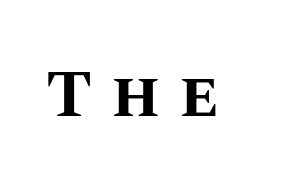
{"italic": "no", "bold": "yes", "weight": "bold", "width": "normal", "stroke_contrast": "medium", "x_height": "large", "monospaced": "no", "underline": "no", "letter_spacing": "wide", "letter_spacing_em": 0.28, "glyph_px": 66}
